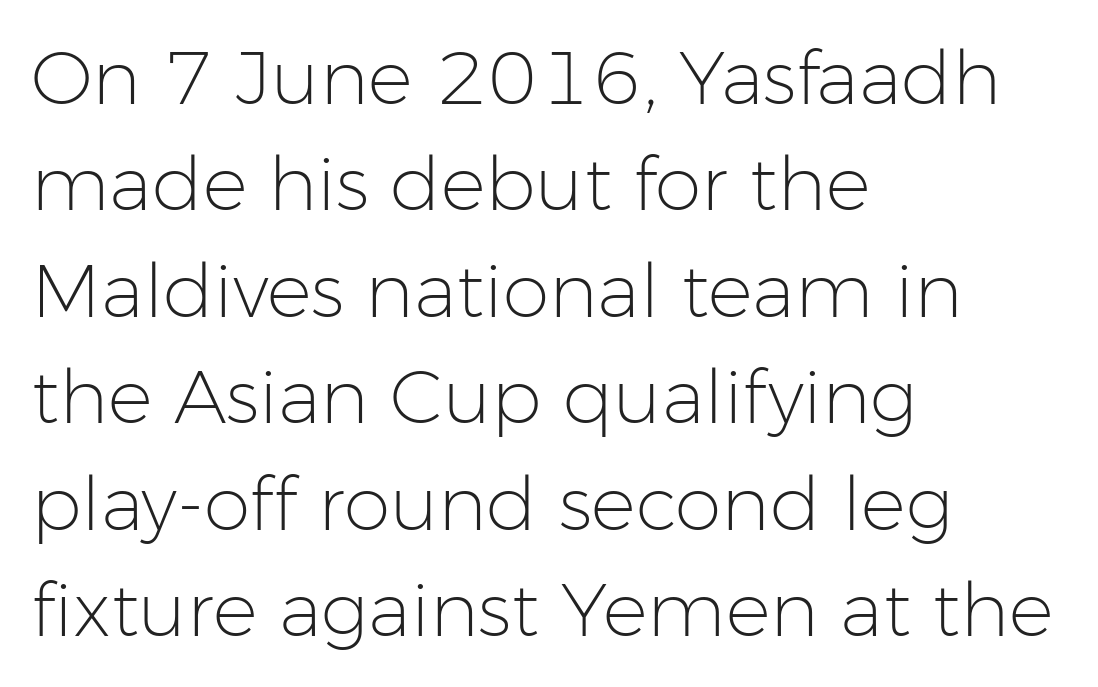
{"serif": "no", "italic": "no", "bold": "no", "weight": "light", "width": "normal", "stroke_contrast": "low", "x_height": "medium", "monospaced": "no", "underline": "no", "align": "left", "line_spacing": "normal", "line_spacing_ratio": 1.42, "letter_spacing": "normal", "letter_spacing_em": 0.0, "glyph_px": 75}
